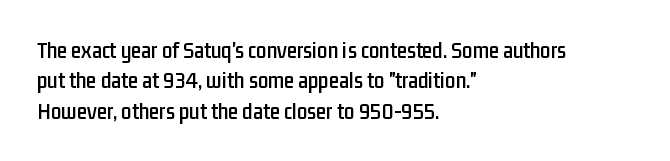
Q: Is the text italic (slanted)? A: No, it is upright.
Q: Is the text underlined? A: No.
Q: How is the paragraph aligned? A: Left-aligned.
Q: Is the spacing between letters normal or unusually wide? A: Normal.
Q: Is the spacing between lines tight, normal or loose? A: Normal.
